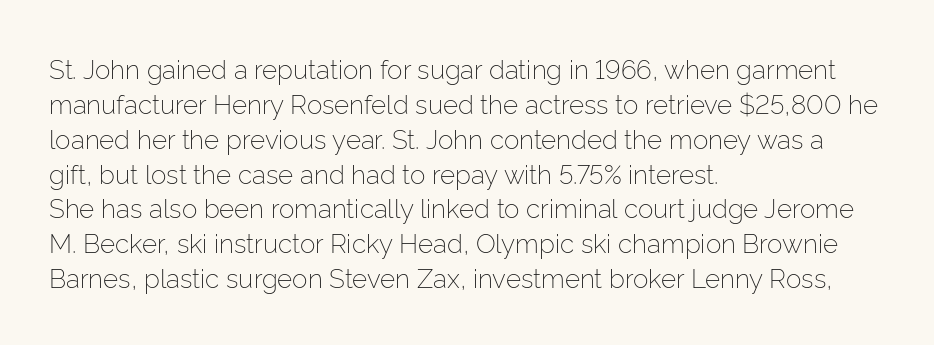
Q: Is the text bold? A: No.
Q: Is the text italic (slanted)? A: No, it is upright.
Q: Is the text underlined? A: No.
Q: How is the paragraph aligned? A: Left-aligned.
Q: Is the spacing between letters normal or unusually wide? A: Normal.
Q: Is the spacing between lines tight, normal or loose? A: Normal.
